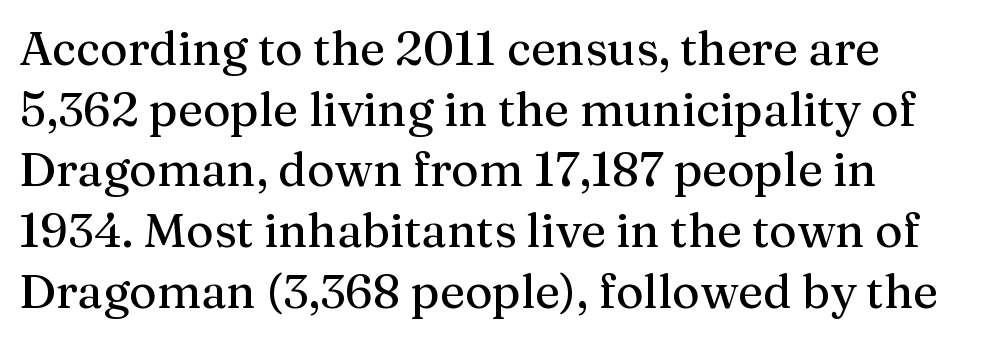
The image shows 47 px serif type, upright; set normal line spacing (1.29x), normal letter spacing, not underlined; medium stroke contrast and a medium x-height.
